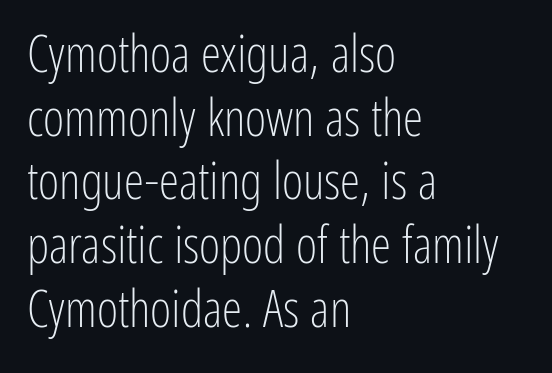
The image shows 51 px light, condensed sans-serif type, upright; set left-aligned, normal line spacing (1.25x), normal letter spacing, not underlined; low stroke contrast and a medium x-height.
